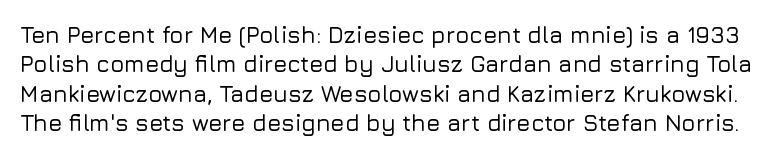
{"italic": "no", "underline": "no", "line_spacing": "normal", "line_spacing_ratio": 1.28, "letter_spacing": "normal", "letter_spacing_em": 0.0, "glyph_px": 23}
